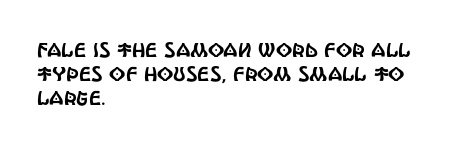
The image shows 20 px text type, upright; set left-aligned, line spacing 1.21x, normal letter spacing, not underlined.
